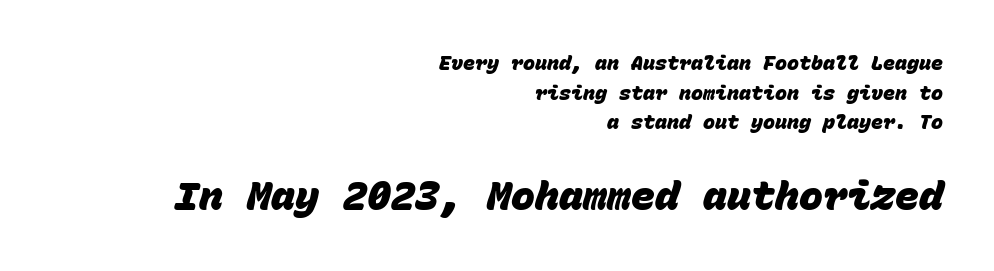
Q: Is the text bold? A: Yes.
Q: Is the typeface a serif or a sans-serif typeface? A: Sans-serif.
Q: Is the text underlined? A: No.
Q: How is the paragraph aligned? A: Right-aligned.
Q: Is the spacing between letters normal or unusually wide? A: Normal.
Q: Is the spacing between lines tight, normal or loose? A: Normal.
Q: Which block of text is set in a larger size, the first (top) or the second (bottom)? A: The second (bottom) one.
Q: Width (condensed, normal, or wide)? A: Normal.
Q: Stroke contrast? A: Low.
Q: x-height? A: Large.
Q: Monospaced? A: Yes.
